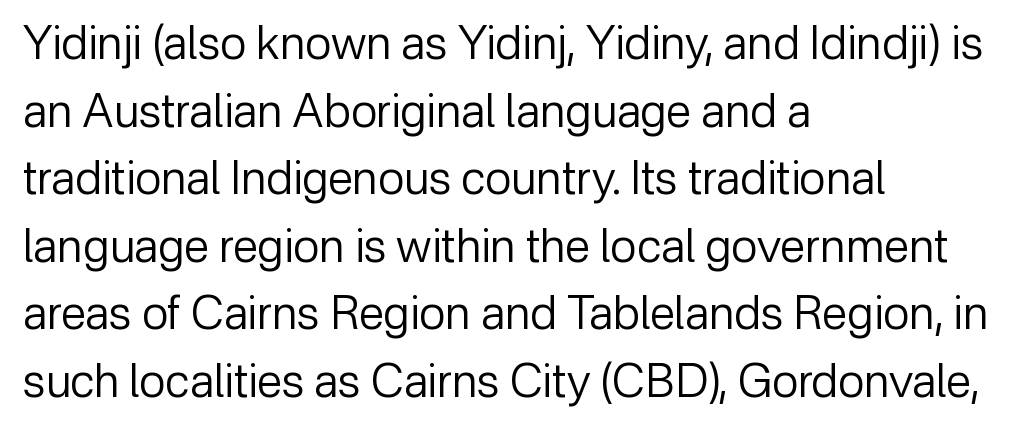
The image shows 46 px regular-weight sans-serif type, upright; set left-aligned, normal line spacing (1.47x), normal letter spacing, not underlined; low stroke contrast and a medium x-height.
